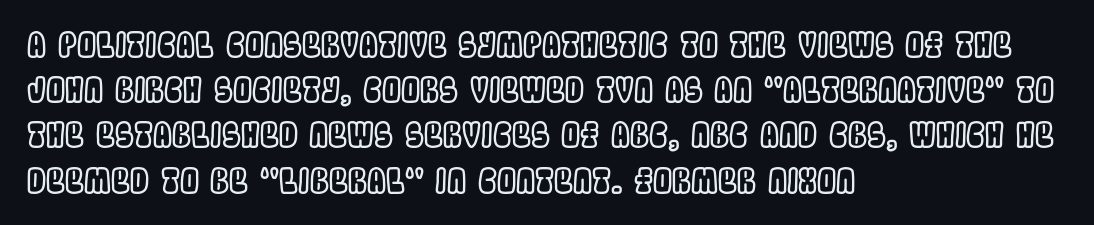
{"italic": "no", "width": "condensed", "x_height": "large", "monospaced": "no", "underline": "no", "align": "left", "line_spacing": "normal", "line_spacing_ratio": 1.33, "letter_spacing": "normal", "letter_spacing_em": 0.0, "glyph_px": 34}
